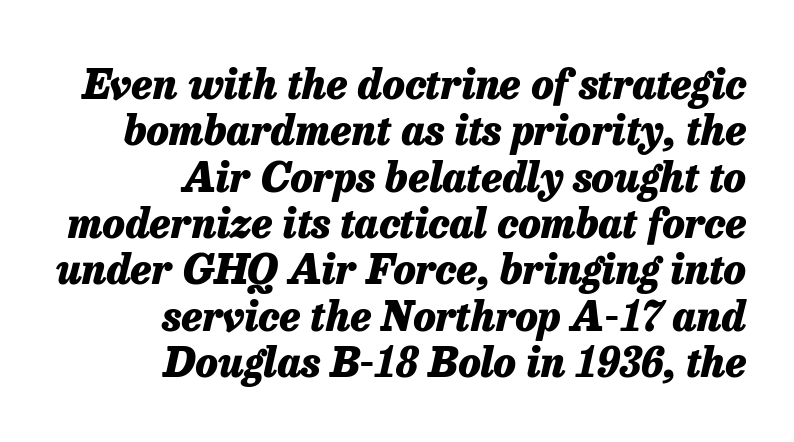
Q: Is the text bold? A: Yes.
Q: Is the text italic (slanted)? A: Yes, it leans right by about 13 degrees.
Q: Is the text underlined? A: No.
Q: How is the paragraph aligned? A: Right-aligned.
Q: Is the spacing between letters normal or unusually wide? A: Normal.
Q: Is the spacing between lines tight, normal or loose? A: Tight.
Q: Width (condensed, normal, or wide)? A: Normal.
Q: Stroke contrast? A: Low.
Q: x-height? A: Medium.
Q: Monospaced? A: No.
